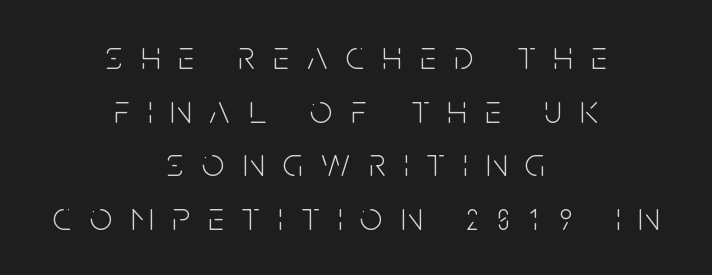
Q: Is the text bold? A: No.
Q: Is the text italic (slanted)? A: No, it is upright.
Q: Is the typeface a serif or a sans-serif typeface? A: Sans-serif.
Q: Is the text underlined? A: No.
Q: How is the paragraph aligned? A: Centered.
Q: Is the spacing between letters normal or unusually wide? A: Unusually wide.
Q: Is the spacing between lines tight, normal or loose? A: Normal.
Q: Width (condensed, normal, or wide)? A: Condensed.
Q: Stroke contrast? A: Low.
Q: x-height? A: Large.
Q: Monospaced? A: No.
